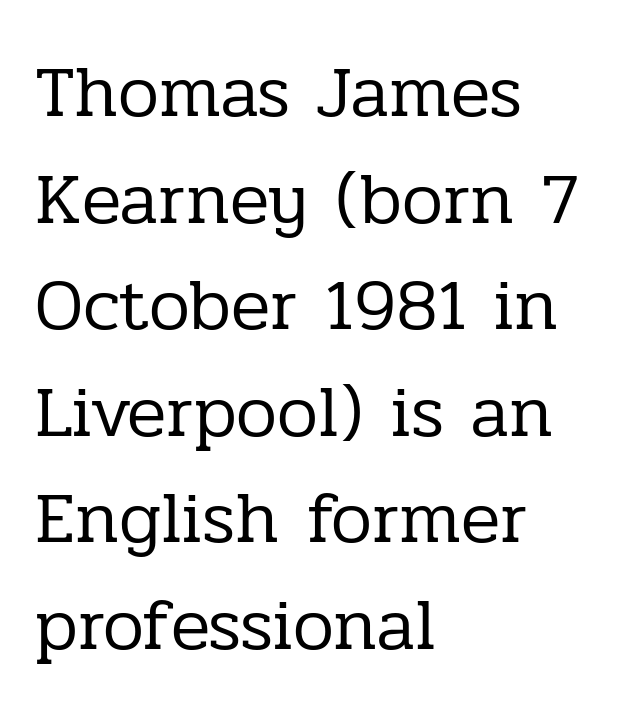
The image shows 73 px regular-weight serif type, upright; set left-aligned, normal line spacing (1.46x), normal letter spacing, not underlined; low stroke contrast and a medium x-height.
